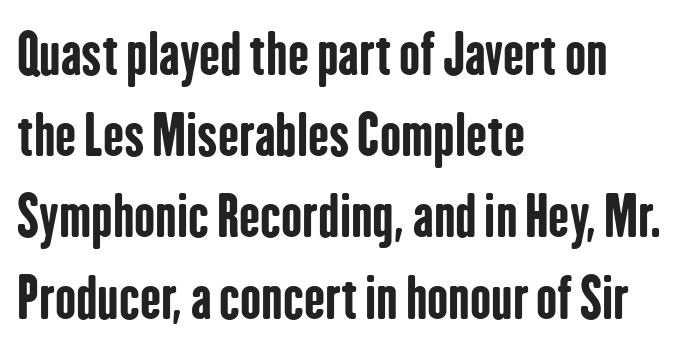
{"serif": "no", "italic": "no", "bold": "yes", "weight": "bold", "width": "condensed", "stroke_contrast": "low", "x_height": "medium", "monospaced": "no", "underline": "no", "align": "left", "line_spacing": "normal", "line_spacing_ratio": 1.45, "letter_spacing": "normal", "letter_spacing_em": 0.0, "glyph_px": 56}
